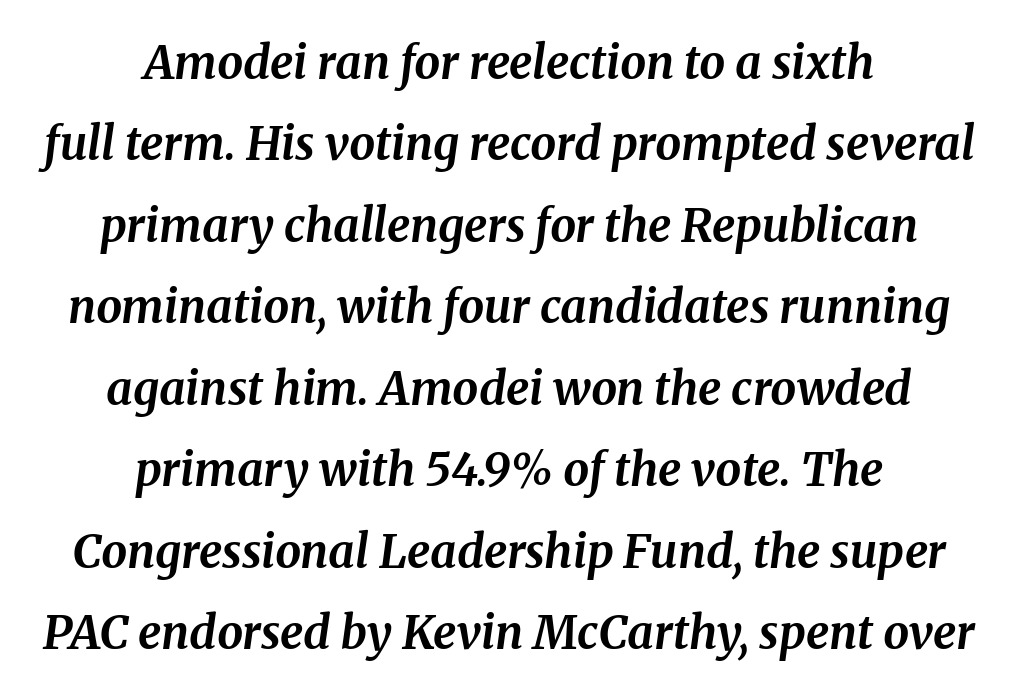
The image shows 46 px bold serif type, italic (leaning right); set centered, line spacing 1.77x, normal letter spacing, not underlined; medium stroke contrast and a medium x-height.
